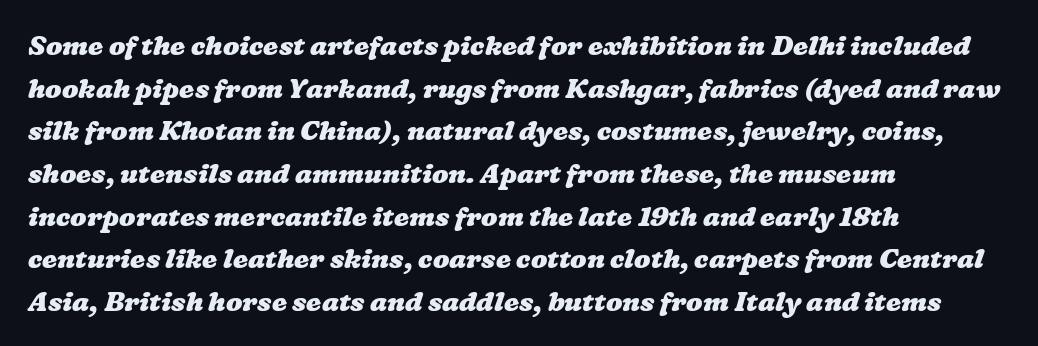
Q: Is the text bold? A: Yes.
Q: Is the text underlined? A: No.
Q: How is the paragraph aligned? A: Left-aligned.
Q: Is the spacing between letters normal or unusually wide? A: Normal.
Q: Is the spacing between lines tight, normal or loose? A: Normal.
